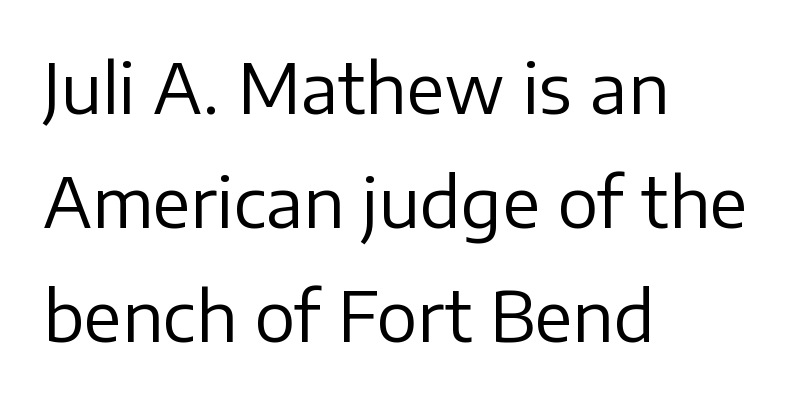
{"serif": "no", "italic": "no", "bold": "no", "weight": "regular", "width": "normal", "stroke_contrast": "low", "x_height": "medium", "monospaced": "no", "underline": "no", "align": "left", "line_spacing": "normal", "line_spacing_ratio": 1.68, "letter_spacing": "normal", "letter_spacing_em": 0.0, "glyph_px": 68}
